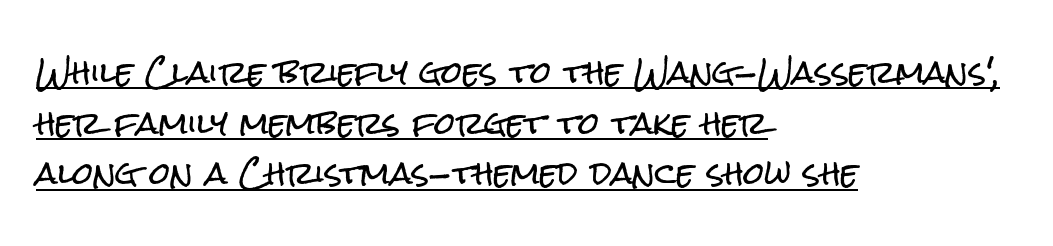
The image shows 30 px condensed sans-serif type, upright; set left-aligned, normal line spacing (1.69x), normal letter spacing, underlined; low stroke contrast and a medium x-height.
